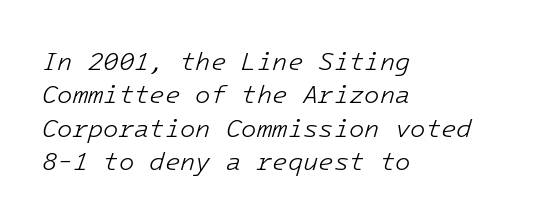
{"italic": "yes", "lean": "right", "slant_degrees": 16, "bold": "no", "underline": "no", "align": "left", "line_spacing": "normal", "line_spacing_ratio": 1.34, "letter_spacing": "normal", "letter_spacing_em": 0.0, "glyph_px": 25}
